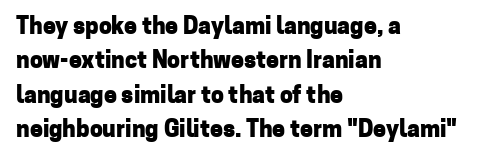
Q: Is the text bold? A: Yes.
Q: Is the text italic (slanted)? A: No, it is upright.
Q: Is the text underlined? A: No.
Q: How is the paragraph aligned? A: Left-aligned.
Q: Is the spacing between letters normal or unusually wide? A: Normal.
Q: Is the spacing between lines tight, normal or loose? A: Normal.
